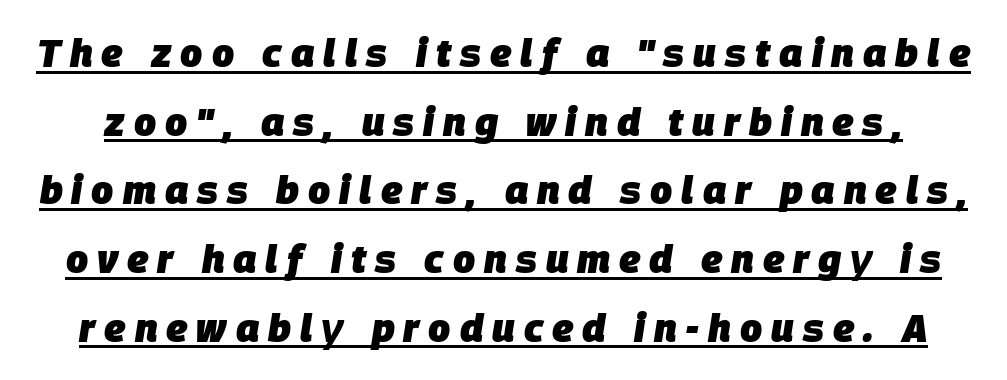
The image shows 39 px heavy type, italic (leaning right); set line spacing 1.76x, unusually wide letter spacing (+0.23 em), underlined; low stroke contrast and a large x-height.
